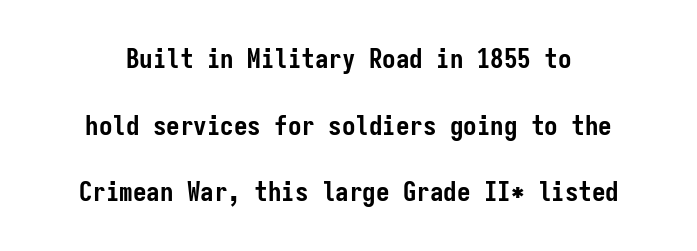
The block of text is sparse from top to bottom, with ample space between rows. Glyph-to-glyph distance matches everyday printed text. The area under the type is left untouched. The glyphs have the mass of a bold cut. The letters stand upright; this is a roman face.
